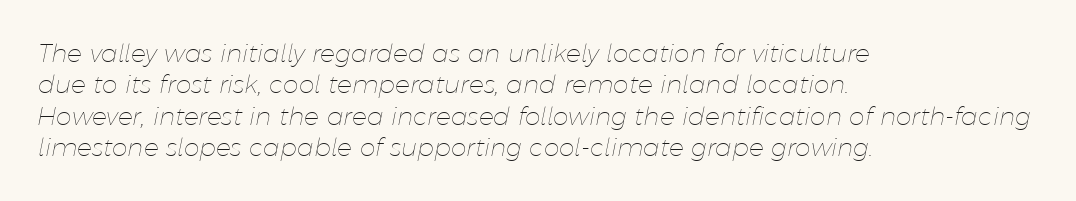
Q: Is the text bold? A: No.
Q: Is the text italic (slanted)? A: Yes, it leans right by about 11 degrees.
Q: Is the text underlined? A: No.
Q: How is the paragraph aligned? A: Left-aligned.
Q: Is the spacing between letters normal or unusually wide? A: Normal.
Q: Is the spacing between lines tight, normal or loose? A: Normal.
